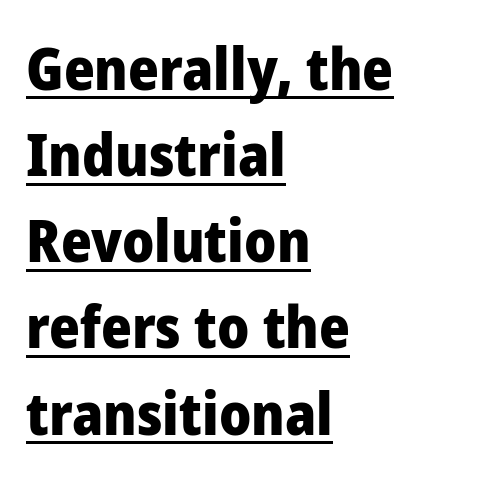
Q: Is the text bold? A: Yes.
Q: Is the text italic (slanted)? A: No, it is upright.
Q: Is the typeface a serif or a sans-serif typeface? A: Sans-serif.
Q: Is the text underlined? A: Yes.
Q: How is the paragraph aligned? A: Left-aligned.
Q: Is the spacing between letters normal or unusually wide? A: Normal.
Q: Is the spacing between lines tight, normal or loose? A: Normal.
Q: Width (condensed, normal, or wide)? A: Normal.
Q: Stroke contrast? A: Low.
Q: x-height? A: Medium.
Q: Monospaced? A: No.
